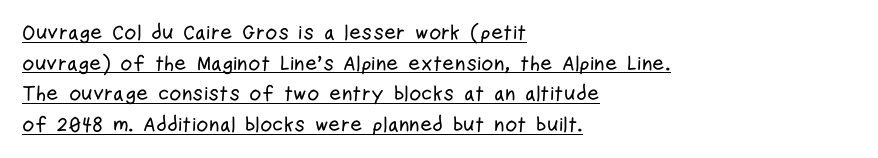
{"italic": "no", "underline": "yes", "align": "left", "line_spacing": "normal", "line_spacing_ratio": 1.46, "letter_spacing": "normal", "letter_spacing_em": 0.0, "glyph_px": 21}
